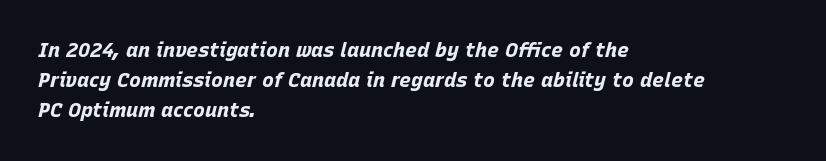
{"italic": "yes", "lean": "right", "slant_degrees": 15, "bold": "yes", "underline": "no", "align": "left", "line_spacing": "normal", "line_spacing_ratio": 1.51, "letter_spacing": "normal", "letter_spacing_em": 0.0, "glyph_px": 20}
